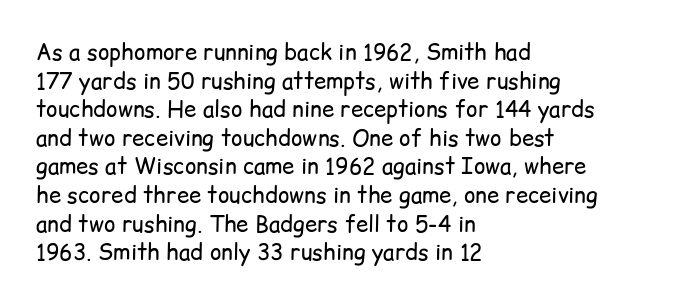
Check the space under the baseline: it is left empty. Characters follow at the spacing the type designer built in. These glyphs show unthickened strokes, regular width or finer. This is the regular roman posture of the typeface. A typesetter would call this leading conventional body-copy spacing. The compositor pushed each line to the left boundary.
